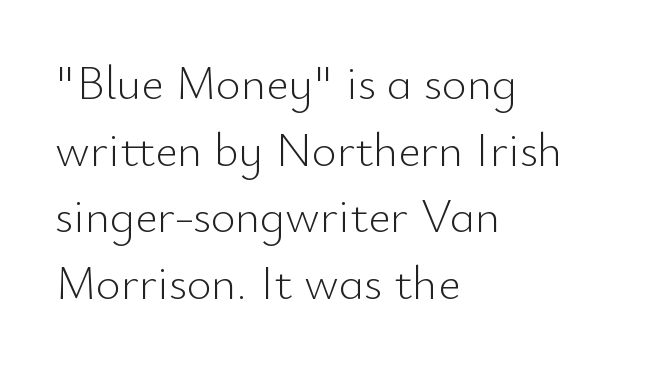
These glyphs show unthickened strokes, regular width or finer. No extra tracking has been applied to these lines. Note the varied advance widths — an 'i' is clearly narrower than an 'm'. Anything drawn beneath the words? Only blank space.
